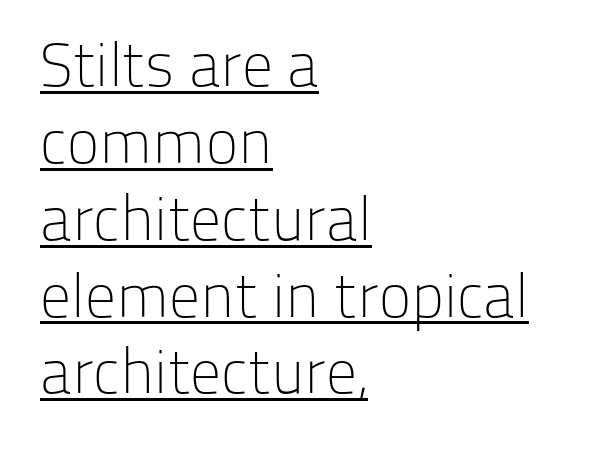
Decoration check: the copy is underlined. Caption: standard tracking, unaltered. Upright lettering throughout. Is this a fixed-width face? No — the glyphs have proportional, varying widths.
